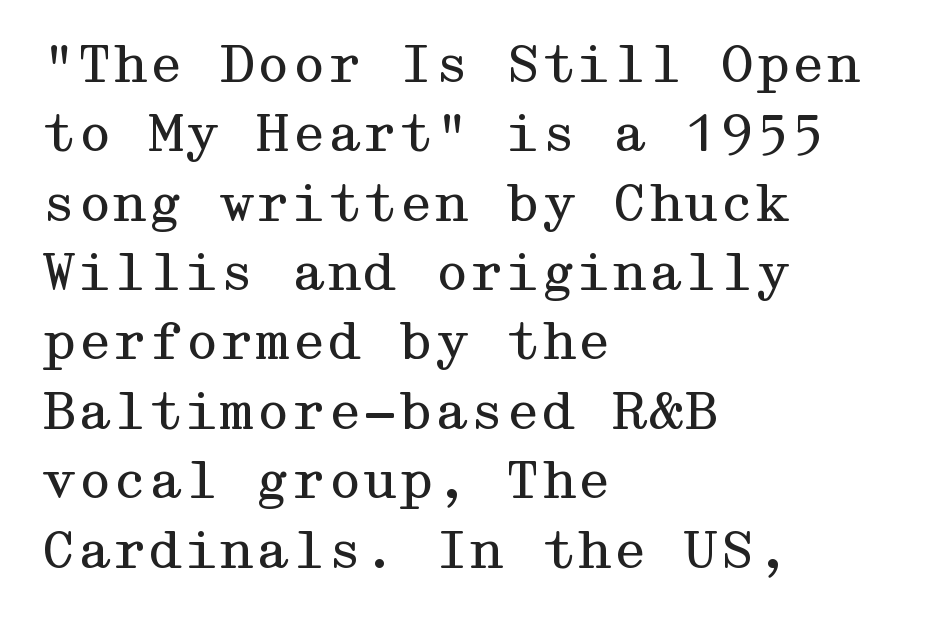
Vertical stems look standard width or narrower in stroke. Horizontal bands of white between lines are of average thickness. The font's upright variant was chosen for this text. In terms of letterform style, serifs are clearly present. The line texture is even and compact thanks to regular tracking.
